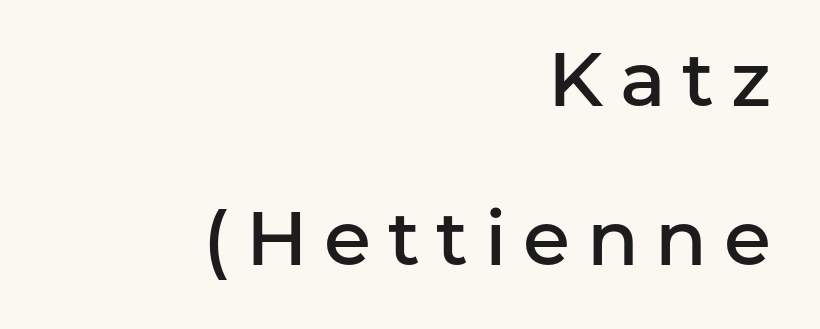
The image shows 76 px semibold sans-serif type, upright; set right-aligned, loose line spacing (2.09x), unusually wide letter spacing (+0.22 em), not underlined; low stroke contrast and a medium x-height.
